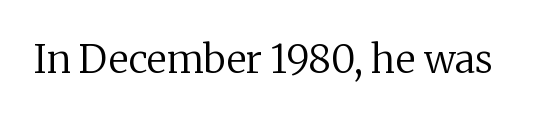
The image shows 39 px regular-weight serif type, upright; set normal letter spacing, not underlined; medium stroke contrast and a medium x-height.
